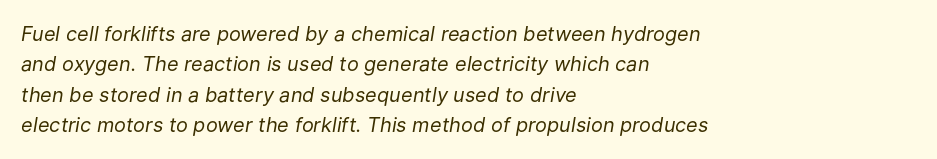
Q: Is the text bold? A: No.
Q: Is the text italic (slanted)? A: Yes, it leans right by about 9 degrees.
Q: Is the text underlined? A: No.
Q: How is the paragraph aligned? A: Left-aligned.
Q: Is the spacing between letters normal or unusually wide? A: Normal.
Q: Is the spacing between lines tight, normal or loose? A: Normal.
